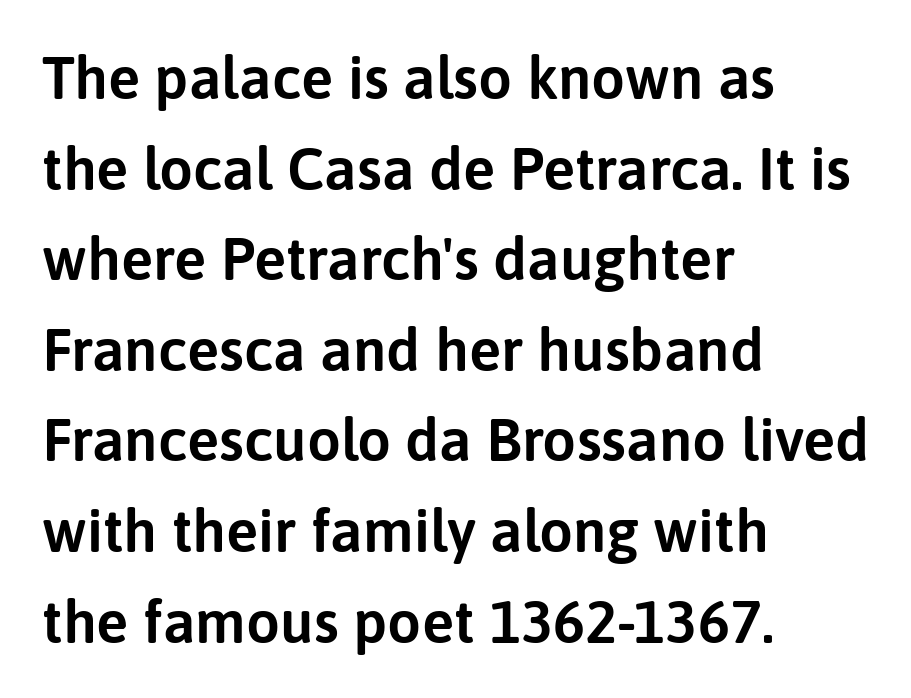
The image shows 60 px sans-serif type, upright; set left-aligned, normal line spacing (1.51x), normal letter spacing, not underlined; low stroke contrast and a medium x-height.
